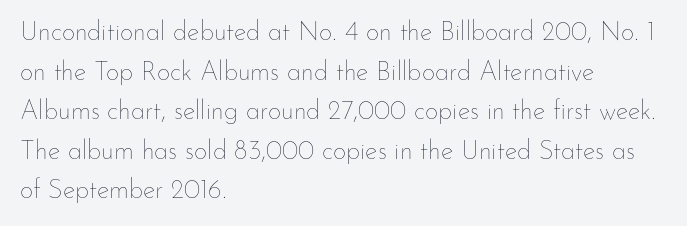
The image shows 26 px text type, upright; set left-aligned, normal line spacing (1.52x), normal letter spacing, not underlined.
